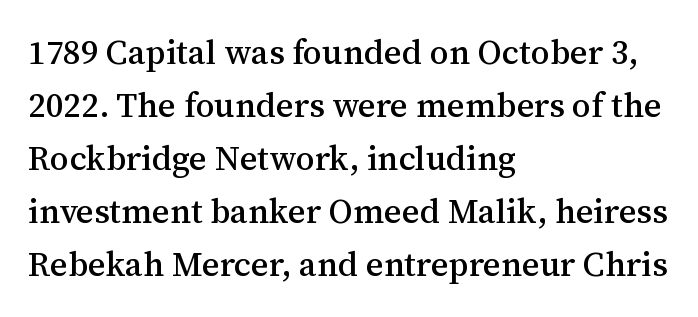
The image shows 34 px serif type, upright; set left-aligned, normal line spacing (1.56x), normal letter spacing, not underlined; medium stroke contrast and a medium x-height.
